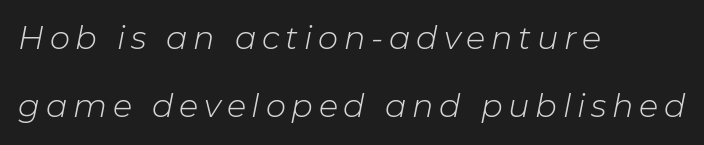
The image shows 32 px light type, italic (leaning right); set left-aligned, loose line spacing (2.13x), not underlined; low stroke contrast and a medium x-height.
